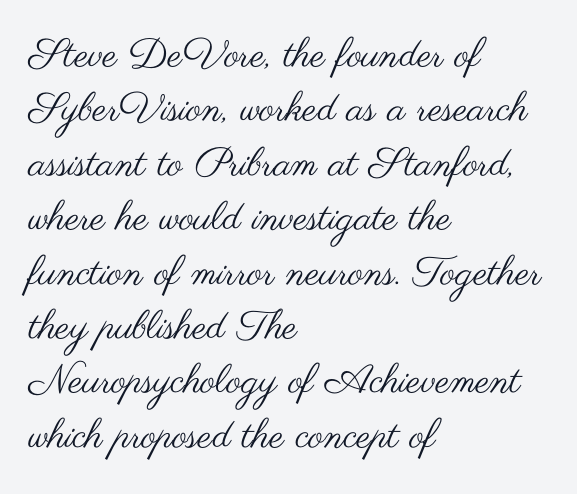
Q: Is the text bold? A: No.
Q: Is the text italic (slanted)? A: Yes.
Q: Is the typeface a serif or a sans-serif typeface? A: Sans-serif.
Q: Is the text underlined? A: No.
Q: How is the paragraph aligned? A: Left-aligned.
Q: Is the spacing between letters normal or unusually wide? A: Normal.
Q: Is the spacing between lines tight, normal or loose? A: Normal.
Q: Width (condensed, normal, or wide)? A: Wide.
Q: Stroke contrast? A: Medium.
Q: x-height? A: Small.
Q: Monospaced? A: No.
